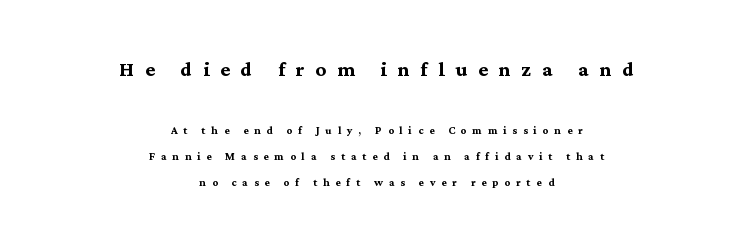
{"italic": "no", "bold": "yes", "underline": "no", "align": "center", "line_spacing_ratio": 1.86, "letter_spacing": "wide", "letter_spacing_em": 0.42, "larger_block": "first", "size_ratio": 1.86, "glyph_px": 26}
